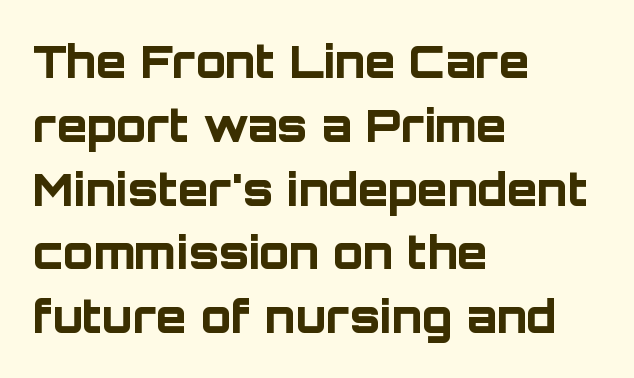
The image shows 44 px bold sans-serif type, upright; set left-aligned, normal line spacing (1.45x), normal letter spacing, not underlined; low stroke contrast and a large x-height.
